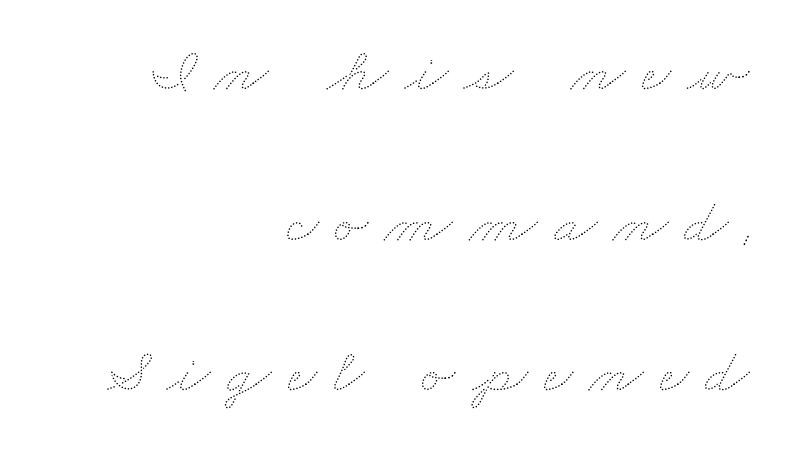
Q: Is the text bold? A: No.
Q: Is the text underlined? A: No.
Q: How is the paragraph aligned? A: Right-aligned.
Q: Is the spacing between letters normal or unusually wide? A: Unusually wide.
Q: Is the spacing between lines tight, normal or loose? A: Loose.
Q: Width (condensed, normal, or wide)? A: Wide.
Q: Stroke contrast? A: Medium.
Q: x-height? A: Small.
Q: Monospaced? A: No.
